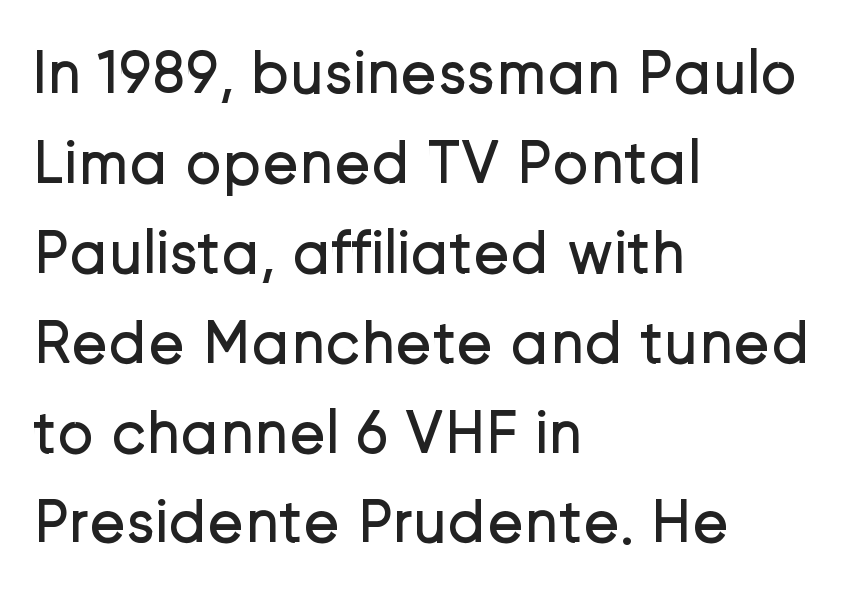
Each word holds together tightly as a unit, with standard inter-letter gaps. Each letter's strokes conclude bluntly, with no projecting serifs. The cut favours lightness, reaching ordinary text weight at its darkest. Do the characters align in a grid? No, the font is proportional.
